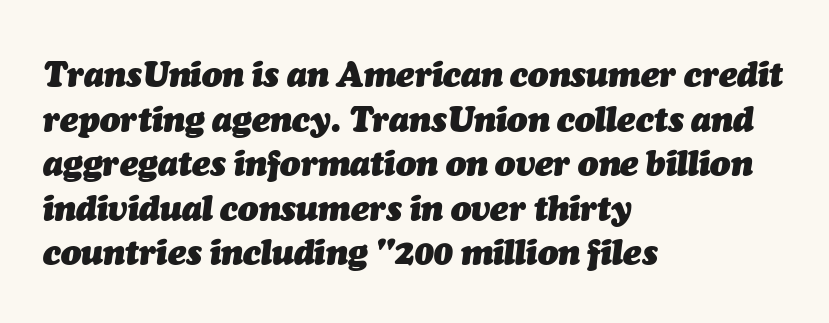
Q: Is the text bold? A: Yes.
Q: Is the text italic (slanted)? A: Yes, it leans right by about 7 degrees.
Q: Is the text underlined? A: No.
Q: How is the paragraph aligned? A: Left-aligned.
Q: Is the spacing between letters normal or unusually wide? A: Normal.
Q: Is the spacing between lines tight, normal or loose? A: Normal.
Q: Width (condensed, normal, or wide)? A: Normal.
Q: Stroke contrast? A: Medium.
Q: x-height? A: Medium.
Q: Monospaced? A: No.
